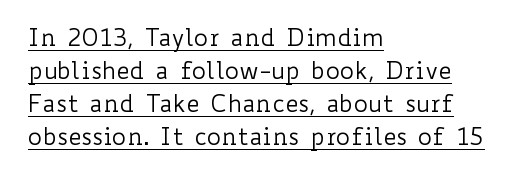
{"italic": "no", "bold": "no", "underline": "yes", "align": "left", "line_spacing": "normal", "line_spacing_ratio": 1.38, "letter_spacing": "normal", "letter_spacing_em": 0.0, "glyph_px": 24}
